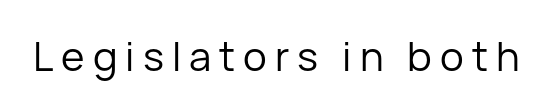
The image shows 40 px regular-weight sans-serif type, upright; set unusually wide letter spacing (+0.2 em), not underlined; low stroke contrast and a medium x-height.
